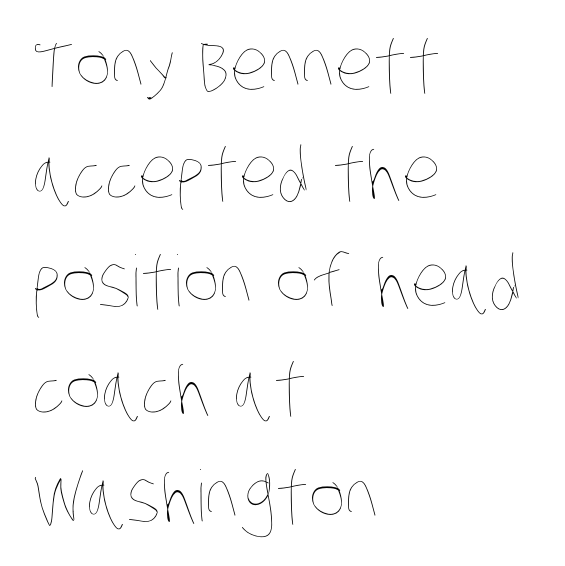
Students, observe: this is what conventionally led text looks like. The foot of each line stays bare and open. Caption: face not bold, strokes unweighted. Honestly, the letter spacing is just normal — you wouldn't notice it. This sample has the flowing, uneven cadence of proportional lettering.
